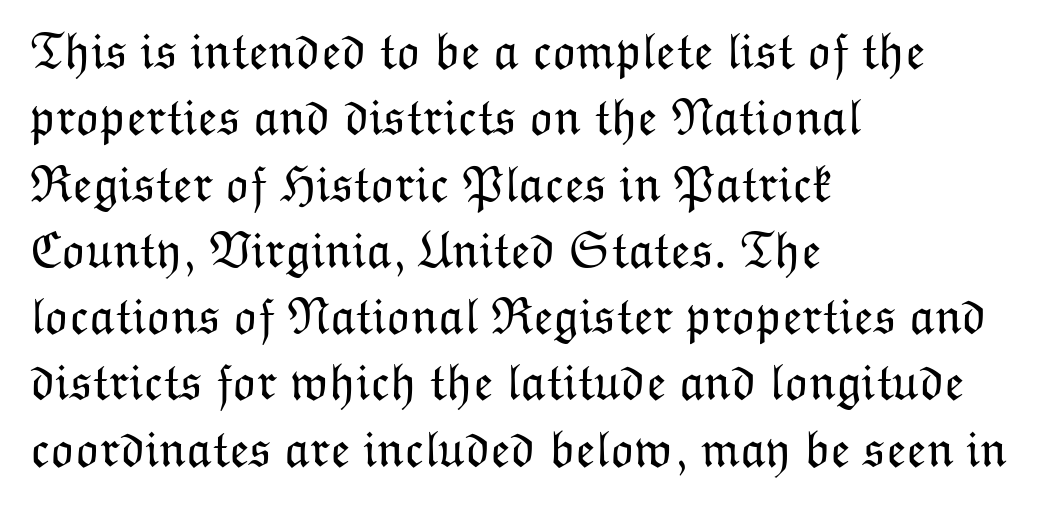
The image shows 51 px light type, upright; set left-aligned, normal line spacing (1.3x), normal letter spacing, not underlined; low stroke contrast and a medium x-height.
